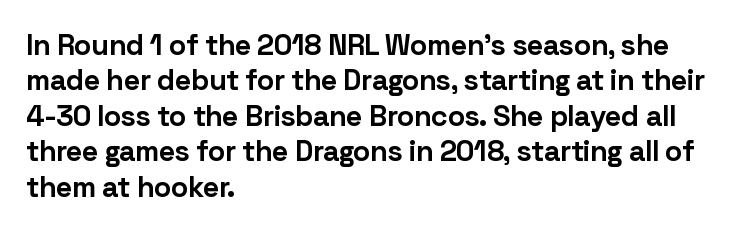
{"serif": "no", "italic": "no", "bold": "yes", "weight": "bold", "width": "normal", "stroke_contrast": "low", "x_height": "medium", "monospaced": "no", "underline": "no", "align": "left", "line_spacing_ratio": 1.22, "letter_spacing": "normal", "letter_spacing_em": 0.0, "glyph_px": 29}
